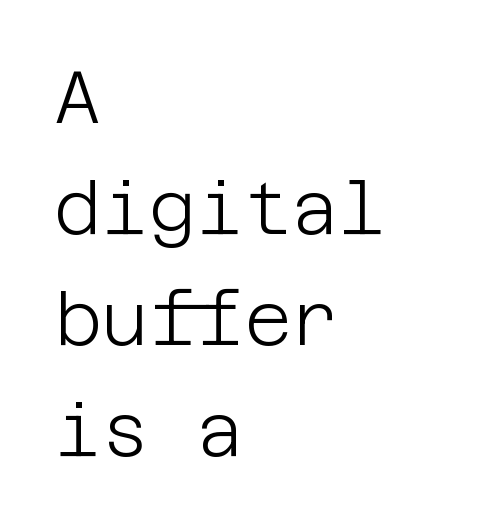
{"serif": "no", "italic": "no", "bold": "no", "weight": "light", "width": "normal", "stroke_contrast": "low", "x_height": "large", "underline": "no", "align": "left", "line_spacing": "normal", "line_spacing_ratio": 1.52, "letter_spacing": "normal", "letter_spacing_em": 0.0, "glyph_px": 73}
